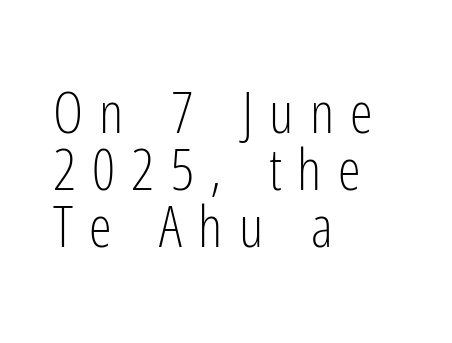
The image shows 58 px light, condensed sans-serif type, upright; set left-aligned, tight line spacing (0.98x), unusually wide letter spacing (+0.28 em), not underlined; low stroke contrast and a medium x-height.
